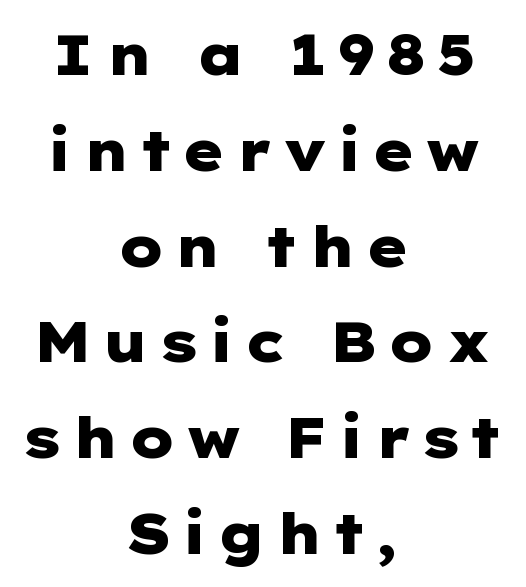
The image shows 56 px heavy, wide sans-serif type, upright; set centered, line spacing 1.71x, not underlined; low stroke contrast and a medium x-height.
